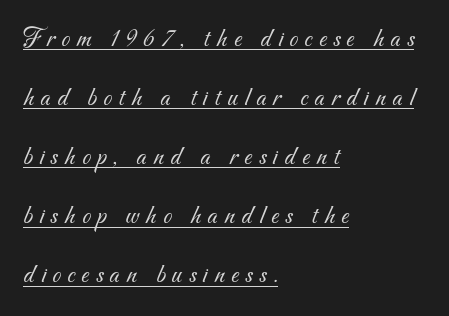
Q: Is the text bold? A: No.
Q: Is the typeface a serif or a sans-serif typeface? A: Sans-serif.
Q: Is the text underlined? A: Yes.
Q: How is the paragraph aligned? A: Left-aligned.
Q: Is the spacing between letters normal or unusually wide? A: Unusually wide.
Q: Is the spacing between lines tight, normal or loose? A: Loose.
Q: Width (condensed, normal, or wide)? A: Normal.
Q: Stroke contrast? A: Medium.
Q: x-height? A: Small.
Q: Monospaced? A: No.
